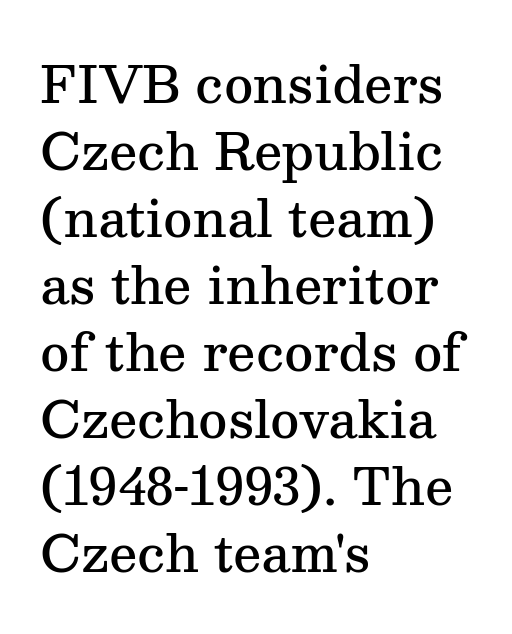
The image shows 50 px semibold serif type, upright; set left-aligned, normal line spacing (1.34x), normal letter spacing, not underlined; medium stroke contrast and a medium x-height.
